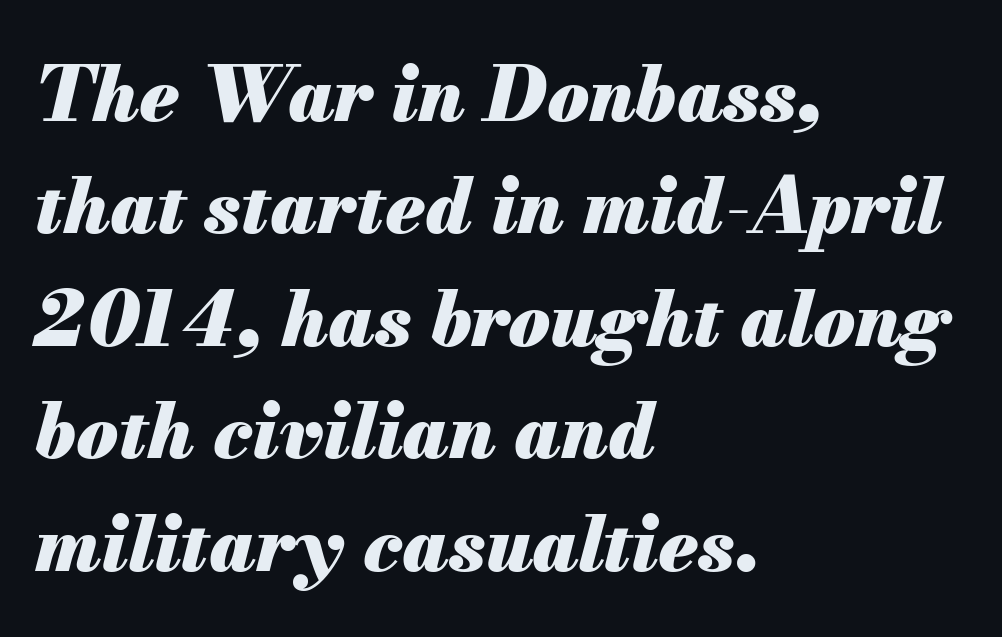
{"italic": "yes", "lean": "right", "slant_degrees": 13, "bold": "yes", "weight": "heavy", "width": "normal", "stroke_contrast": "medium", "x_height": "small", "monospaced": "no", "underline": "no", "align": "left", "line_spacing": "normal", "line_spacing_ratio": 1.48, "letter_spacing": "normal", "letter_spacing_em": 0.0, "glyph_px": 76}
